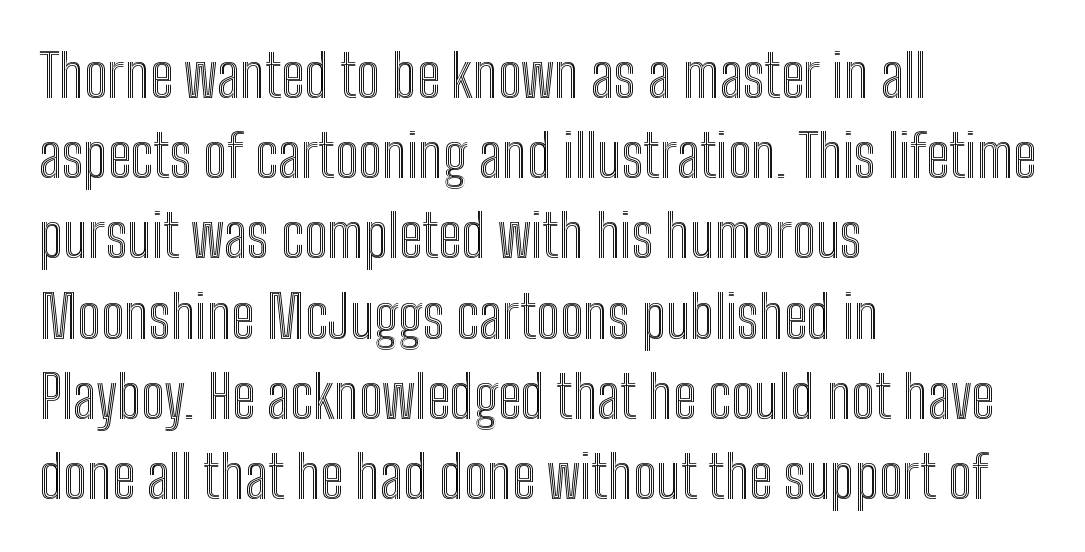
{"italic": "no", "width": "condensed", "x_height": "medium", "monospaced": "no", "underline": "no", "align": "left", "line_spacing": "normal", "line_spacing_ratio": 1.36, "letter_spacing": "normal", "letter_spacing_em": 0.0, "glyph_px": 59}
